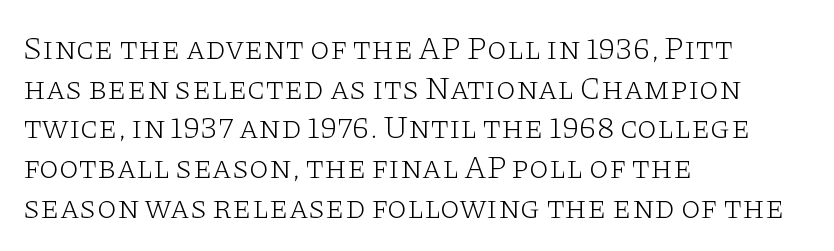
The image shows 32 px light, wide serif type, upright; set left-aligned, line spacing 1.24x, normal letter spacing, not underlined; low stroke contrast and a large x-height.
